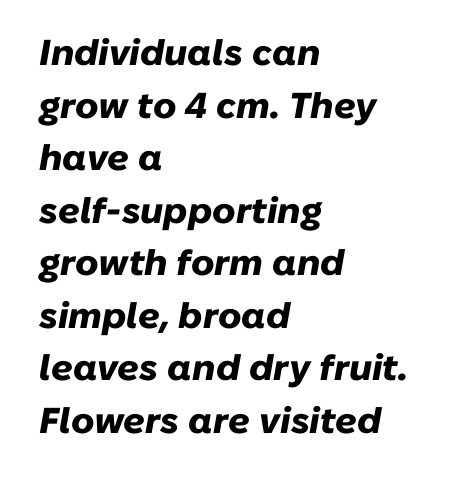
{"italic": "yes", "lean": "right", "slant_degrees": 10, "bold": "yes", "weight": "heavy", "width": "normal", "stroke_contrast": "low", "x_height": "medium", "monospaced": "no", "underline": "no", "align": "left", "line_spacing": "normal", "line_spacing_ratio": 1.46, "letter_spacing": "normal", "letter_spacing_em": 0.0, "glyph_px": 36}
